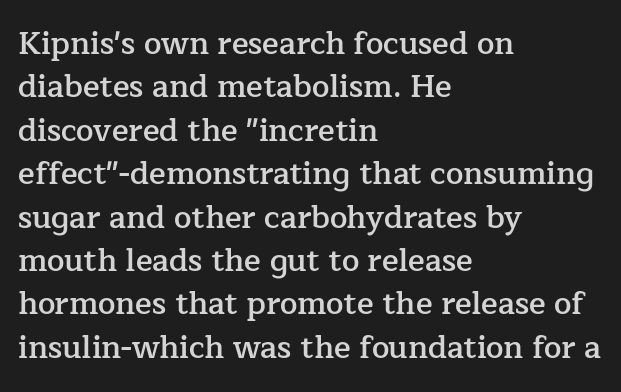
The image shows 31 px semibold serif type, upright; set left-aligned, normal line spacing (1.4x), normal letter spacing, not underlined; low stroke contrast and a medium x-height.
